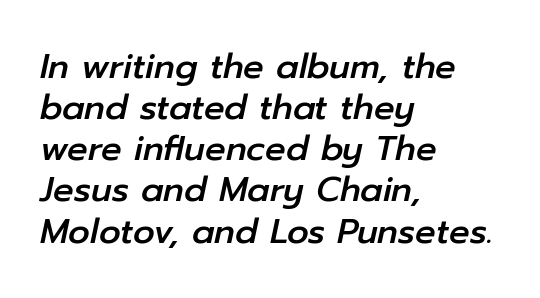
Q: Is the text italic (slanted)? A: Yes, it leans right by about 12 degrees.
Q: Is the text underlined? A: No.
Q: How is the paragraph aligned? A: Left-aligned.
Q: Is the spacing between letters normal or unusually wide? A: Normal.
Q: Width (condensed, normal, or wide)? A: Normal.
Q: Stroke contrast? A: Low.
Q: x-height? A: Medium.
Q: Monospaced? A: No.
